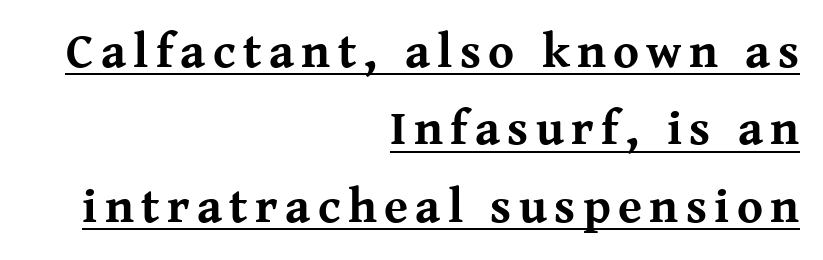
{"serif": "yes", "italic": "no", "bold": "yes", "weight": "bold", "width": "normal", "stroke_contrast": "medium", "x_height": "medium", "monospaced": "no", "underline": "yes", "align": "right", "line_spacing": "normal", "line_spacing_ratio": 1.58, "glyph_px": 49}
